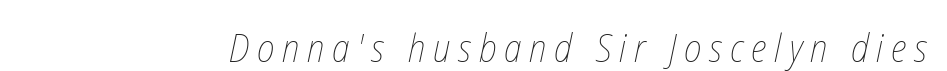
The image shows 39 px thin, condensed type; set unusually wide letter spacing (+0.2 em), not underlined; low stroke contrast and a medium x-height.
